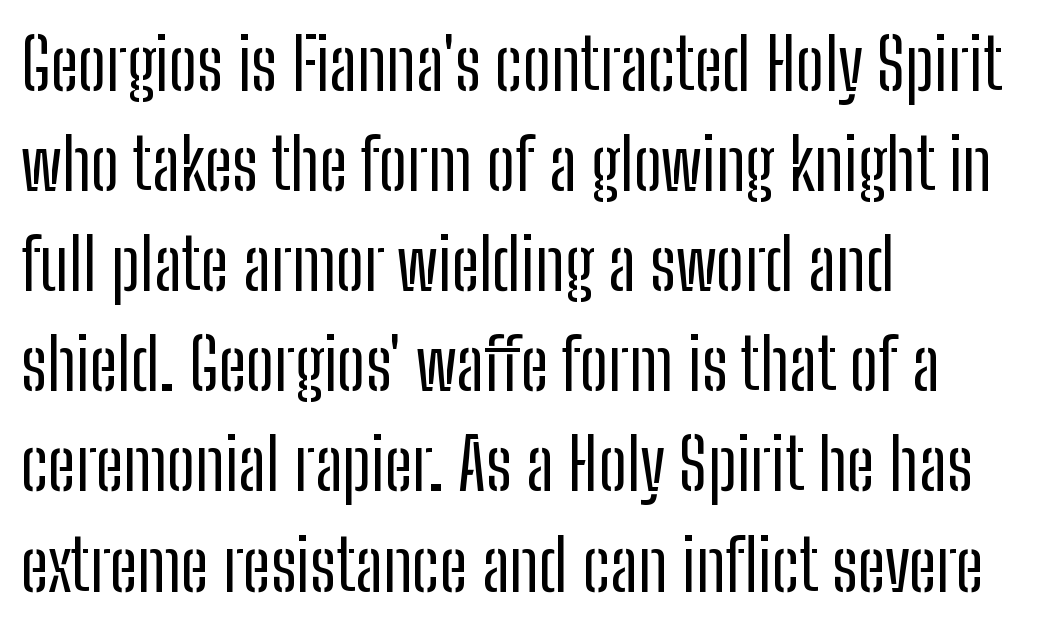
The image shows 71 px regular-weight, condensed sans-serif type, upright; set left-aligned, normal line spacing (1.41x), normal letter spacing, not underlined; low stroke contrast and a medium x-height.
